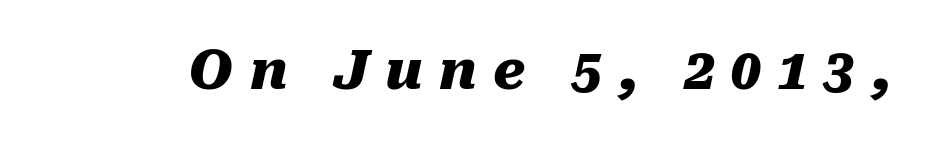
{"italic": "yes", "lean": "right", "slant_degrees": 10, "bold": "yes", "weight": "heavy", "width": "normal", "stroke_contrast": "medium", "x_height": "medium", "monospaced": "no", "underline": "no", "letter_spacing": "wide", "letter_spacing_em": 0.3, "glyph_px": 54}
